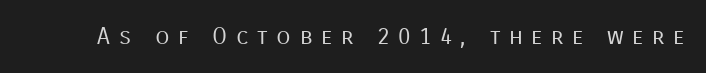
The image shows 23 px text type, upright; set unusually wide letter spacing (+0.37 em), not underlined.
